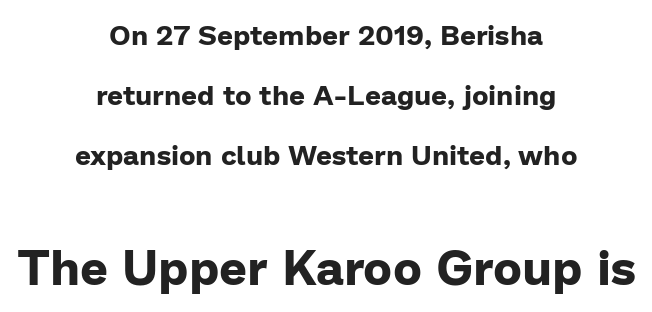
Q: Is the text bold? A: Yes.
Q: Is the text italic (slanted)? A: No, it is upright.
Q: Is the typeface a serif or a sans-serif typeface? A: Sans-serif.
Q: Is the text underlined? A: No.
Q: How is the paragraph aligned? A: Centered.
Q: Is the spacing between letters normal or unusually wide? A: Normal.
Q: Is the spacing between lines tight, normal or loose? A: Loose.
Q: Which block of text is set in a larger size, the first (top) or the second (bottom)? A: The second (bottom) one.
Q: Width (condensed, normal, or wide)? A: Normal.
Q: Stroke contrast? A: Low.
Q: x-height? A: Medium.
Q: Monospaced? A: No.
